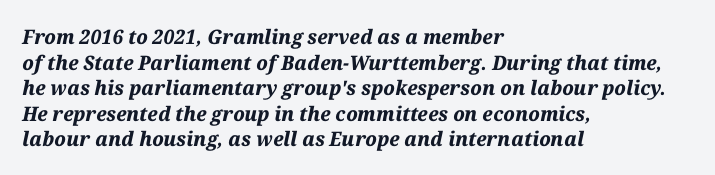
{"italic": "yes", "lean": "right", "slant_degrees": 12, "bold": "yes", "underline": "no", "align": "left", "line_spacing": "normal", "line_spacing_ratio": 1.28, "letter_spacing": "normal", "letter_spacing_em": 0.0, "glyph_px": 20}
